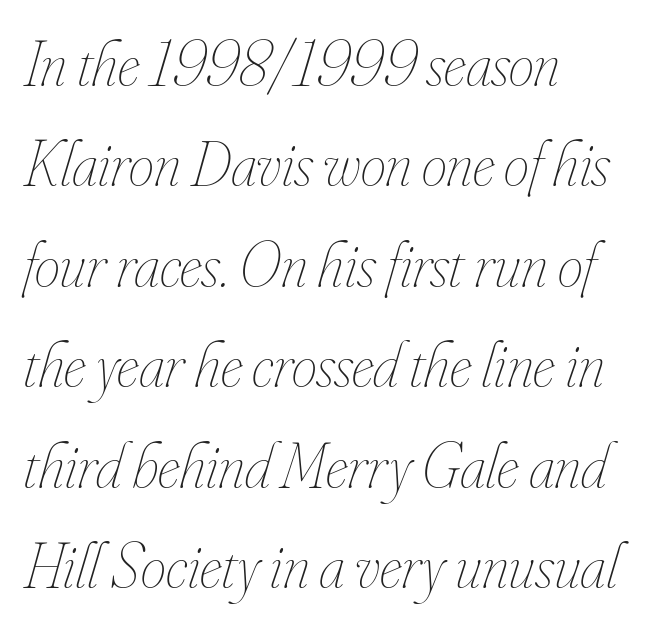
{"italic": "yes", "lean": "right", "slant_degrees": 16, "bold": "no", "weight": "thin", "width": "condensed", "stroke_contrast": "low", "x_height": "small", "monospaced": "no", "underline": "no", "align": "left", "line_spacing": "normal", "line_spacing_ratio": 1.57, "letter_spacing": "normal", "letter_spacing_em": 0.0, "glyph_px": 64}
